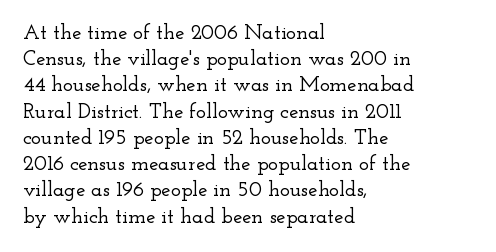
A typesetter would call this leading conventional body-copy spacing. Upright lettering throughout. This rendering uses left alignment, leaving the right contour irregular. The letterforms sit shoulder to shoulder at normal distance. Decoration check: the copy has no underline.
